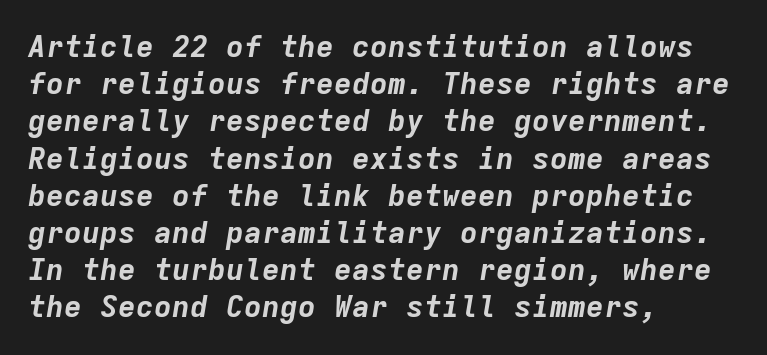
The image shows 30 px bold type, italic (leaning right), monospaced; set left-aligned, line spacing 1.24x, normal letter spacing, not underlined; low stroke contrast and a medium x-height.
